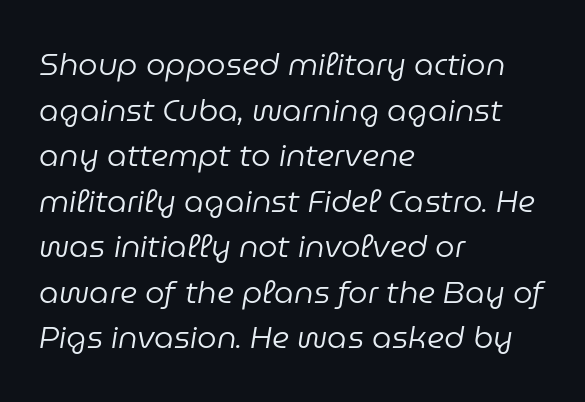
{"italic": "yes", "lean": "right", "slant_degrees": 9, "bold": "no", "weight": "regular", "width": "normal", "stroke_contrast": "low", "x_height": "medium", "monospaced": "no", "underline": "no", "align": "left", "line_spacing": "normal", "line_spacing_ratio": 1.47, "letter_spacing": "normal", "letter_spacing_em": 0.0, "glyph_px": 31}
